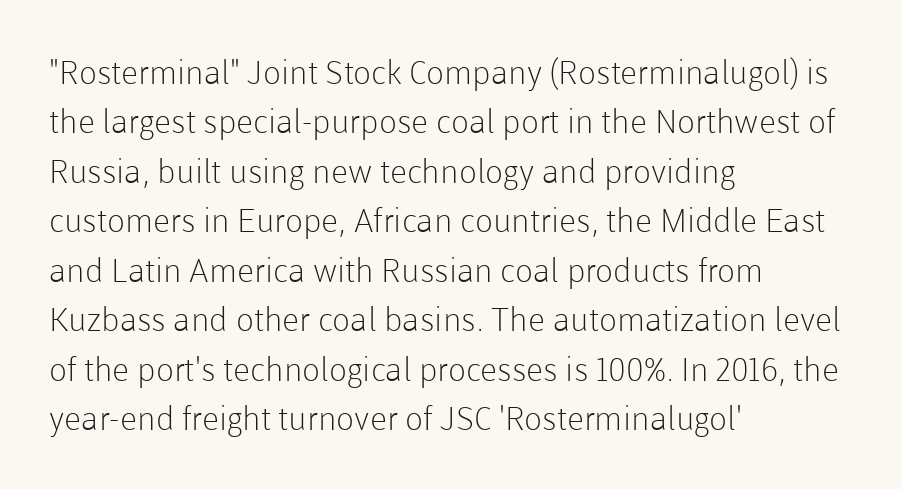
{"serif": "no", "italic": "no", "bold": "no", "weight": "light", "width": "normal", "stroke_contrast": "low", "x_height": "medium", "monospaced": "no", "underline": "no", "align": "left", "line_spacing": "normal", "line_spacing_ratio": 1.5, "letter_spacing": "normal", "letter_spacing_em": 0.0, "glyph_px": 33}
